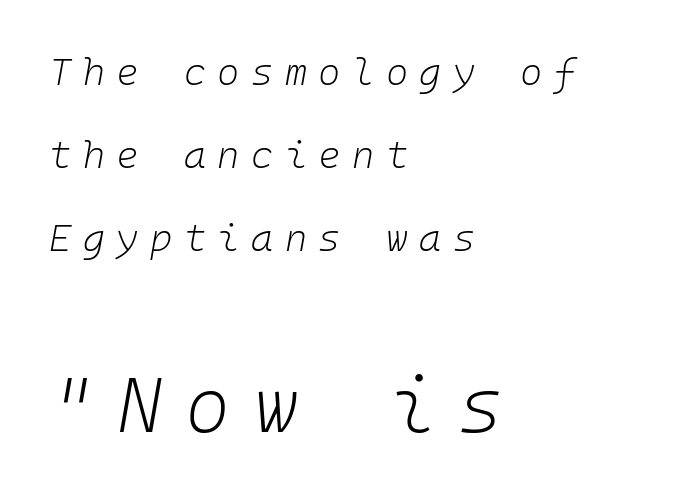
The image shows 77 px light type, italic (leaning right), monospaced; set left-aligned, loose line spacing (2.19x), unusually wide letter spacing (+0.3 em), not underlined; the second (bottom) block is 2.03x larger; low stroke contrast and a medium x-height.
